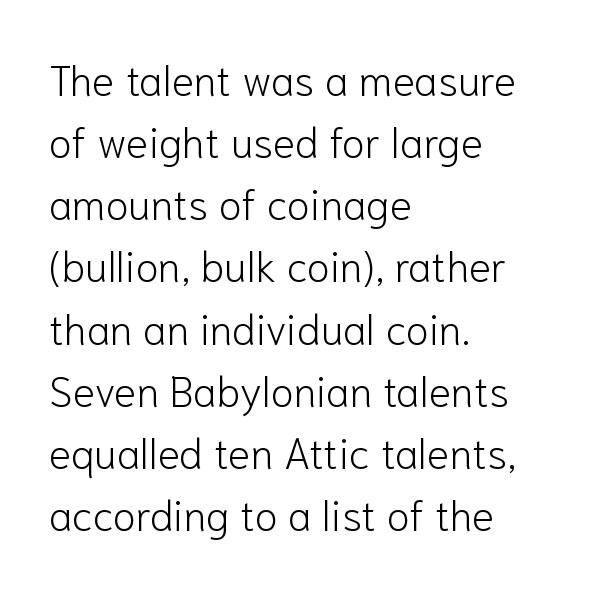
The image shows 42 px light sans-serif type, upright; set left-aligned, normal line spacing (1.48x), normal letter spacing, not underlined; low stroke contrast and a medium x-height.
